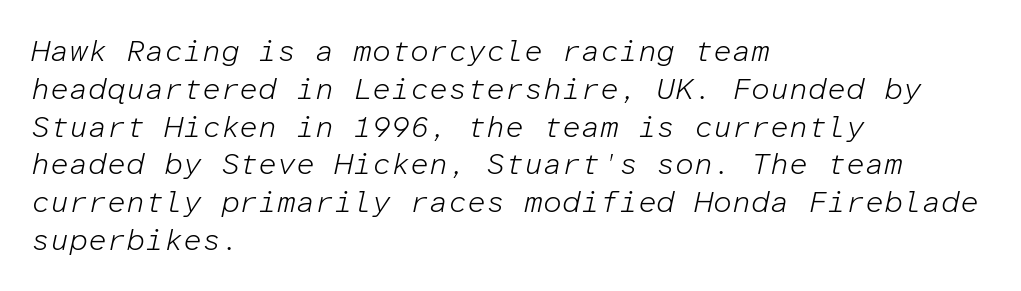
The image shows 30 px light type, italic (leaning right), monospaced; set left-aligned, normal line spacing (1.26x), normal letter spacing, not underlined; low stroke contrast and a medium x-height.
